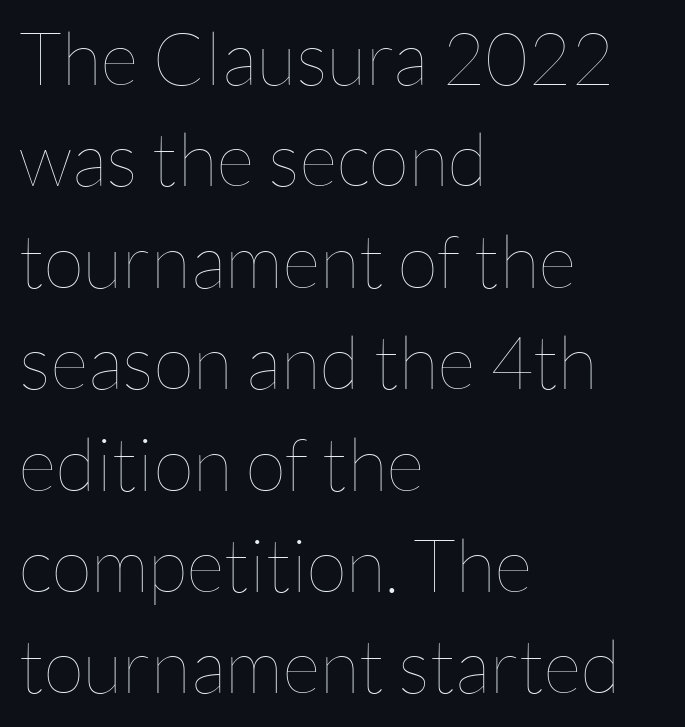
The image shows 74 px thin type, upright; set left-aligned, normal line spacing (1.37x), normal letter spacing, not underlined; low stroke contrast and a medium x-height.
